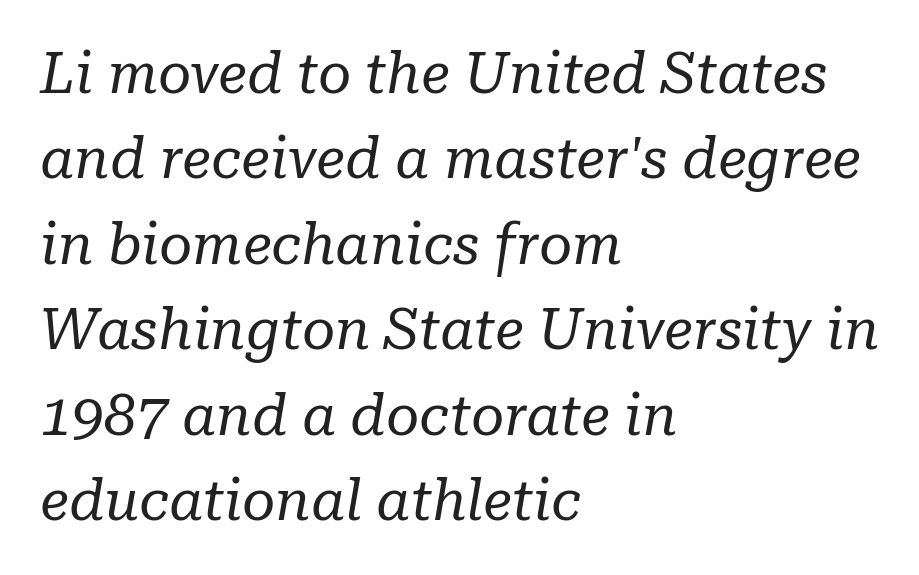
The image shows 57 px regular-weight serif type, italic (leaning right); set left-aligned, normal line spacing (1.5x), normal letter spacing, not underlined; low stroke contrast and a medium x-height.
